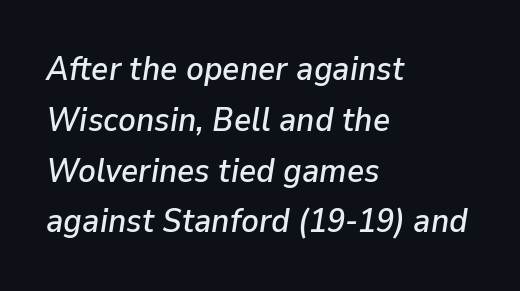
Q: Is the text italic (slanted)? A: Yes, it leans right by about 9 degrees.
Q: Is the text underlined? A: No.
Q: How is the paragraph aligned? A: Left-aligned.
Q: Is the spacing between letters normal or unusually wide? A: Normal.
Q: Is the spacing between lines tight, normal or loose? A: Normal.
Q: Width (condensed, normal, or wide)? A: Normal.
Q: Stroke contrast? A: Low.
Q: x-height? A: Medium.
Q: Monospaced? A: No.
